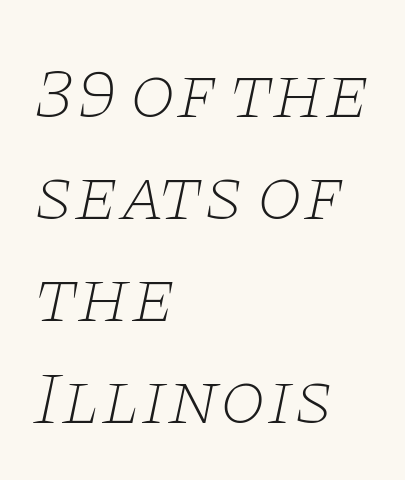
Does the copy run flush right? No — it runs flush left. Is this a sans? No — the strokes have serifs. Students, note that the glyphs here touch the page at normal intervals. The letters advance in unequal steps, a hallmark of proportional type. Unmarked baselines from the first word to the last.
